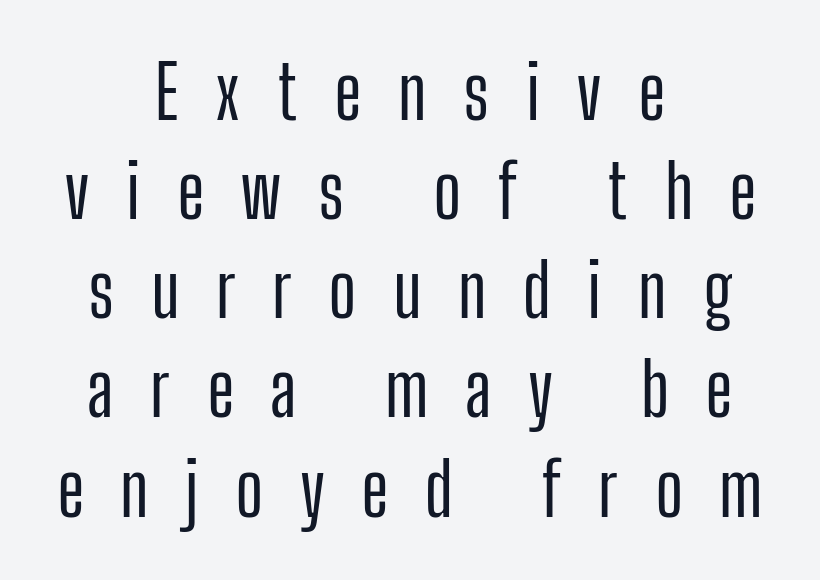
{"serif": "no", "italic": "no", "width": "condensed", "stroke_contrast": "low", "x_height": "medium", "monospaced": "no", "underline": "no", "align": "center", "line_spacing": "normal", "line_spacing_ratio": 1.34, "letter_spacing": "wide", "letter_spacing_em": 0.49, "glyph_px": 74}
